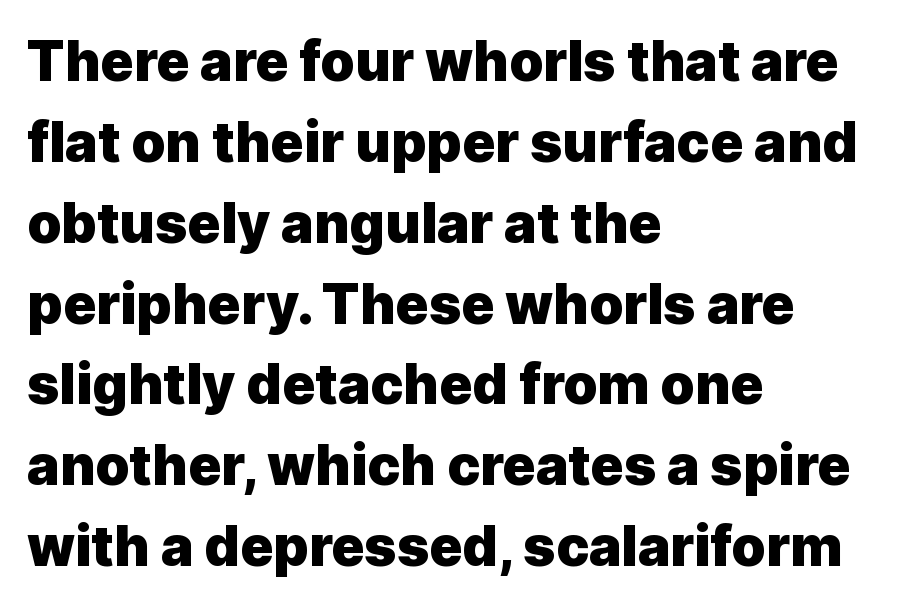
Q: Is the text bold? A: Yes.
Q: Is the text italic (slanted)? A: No, it is upright.
Q: Is the typeface a serif or a sans-serif typeface? A: Sans-serif.
Q: Is the text underlined? A: No.
Q: How is the paragraph aligned? A: Left-aligned.
Q: Is the spacing between letters normal or unusually wide? A: Normal.
Q: Is the spacing between lines tight, normal or loose? A: Normal.
Q: Width (condensed, normal, or wide)? A: Normal.
Q: x-height? A: Medium.
Q: Monospaced? A: No.
